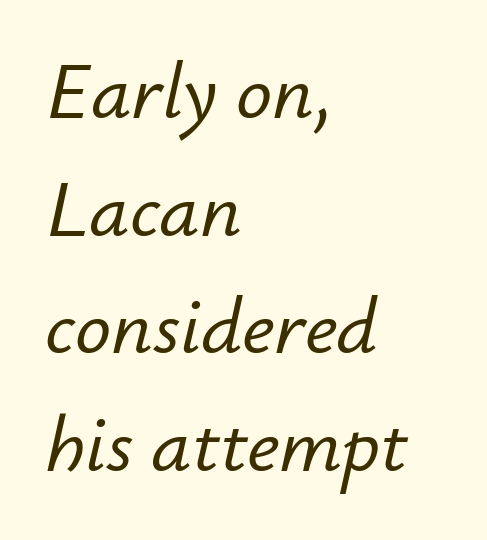
{"italic": "yes", "lean": "right", "slant_degrees": 12, "width": "normal", "stroke_contrast": "low", "x_height": "small", "monospaced": "no", "underline": "no", "align": "left", "line_spacing": "normal", "line_spacing_ratio": 1.47, "letter_spacing": "normal", "letter_spacing_em": 0.0, "glyph_px": 80}
